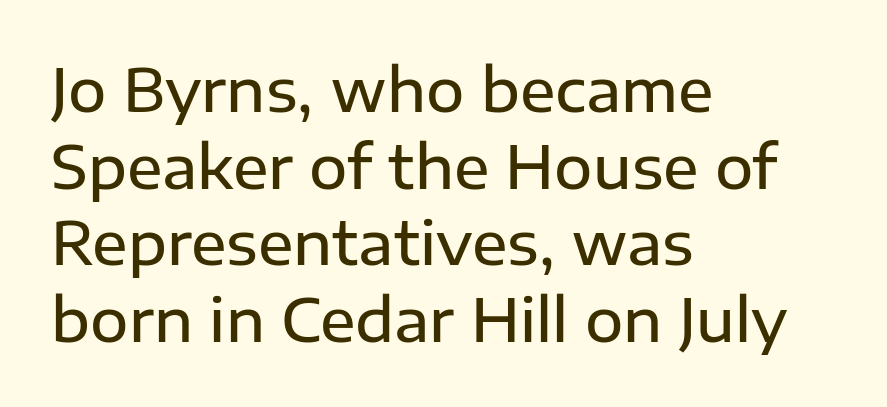
Q: Is the text bold? A: Semi-bold.
Q: Is the text italic (slanted)? A: No, it is upright.
Q: Is the typeface a serif or a sans-serif typeface? A: Sans-serif.
Q: Is the text underlined? A: No.
Q: How is the paragraph aligned? A: Left-aligned.
Q: Is the spacing between letters normal or unusually wide? A: Normal.
Q: Is the spacing between lines tight, normal or loose? A: Normal.
Q: Width (condensed, normal, or wide)? A: Normal.
Q: Stroke contrast? A: Low.
Q: x-height? A: Medium.
Q: Monospaced? A: No.
